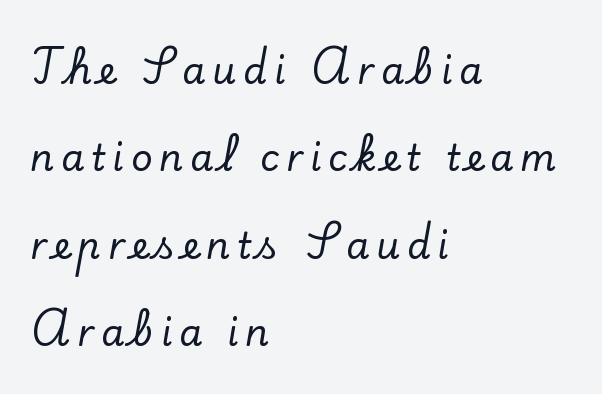
The image shows 37 px serif type; set left-aligned, loose line spacing (2.36x), not underlined; low stroke contrast and a small x-height.
